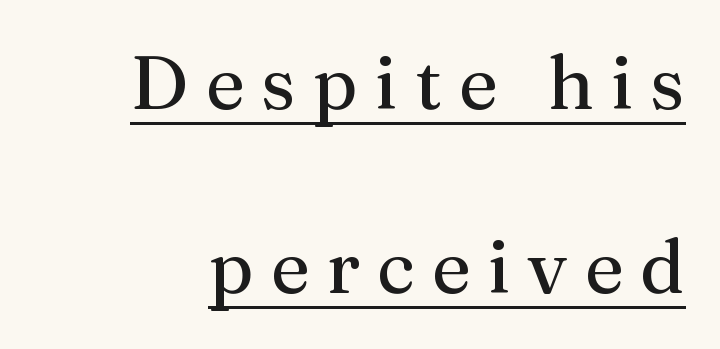
The image shows 75 px regular-weight serif type, upright; set loose line spacing (2.46x), unusually wide letter spacing (+0.23 em), underlined; medium stroke contrast and a medium x-height.
